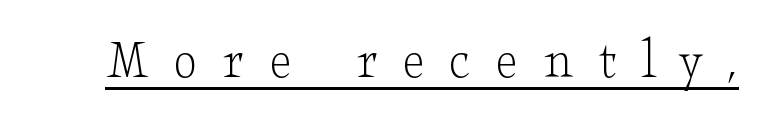
The image shows 58 px light, wide serif type, upright; set unusually wide letter spacing (+0.43 em), underlined; low stroke contrast and a small x-height.
